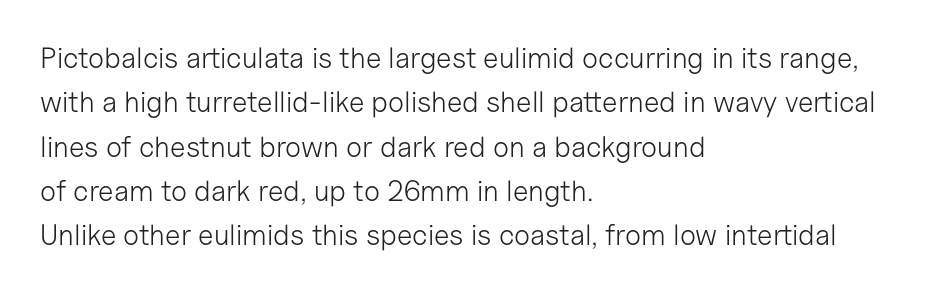
Q: Is the text bold? A: No.
Q: Is the text italic (slanted)? A: No, it is upright.
Q: Is the typeface a serif or a sans-serif typeface? A: Sans-serif.
Q: Is the text underlined? A: No.
Q: How is the paragraph aligned? A: Left-aligned.
Q: Is the spacing between letters normal or unusually wide? A: Normal.
Q: Is the spacing between lines tight, normal or loose? A: Normal.
Q: Width (condensed, normal, or wide)? A: Normal.
Q: Stroke contrast? A: Low.
Q: x-height? A: Medium.
Q: Monospaced? A: No.
